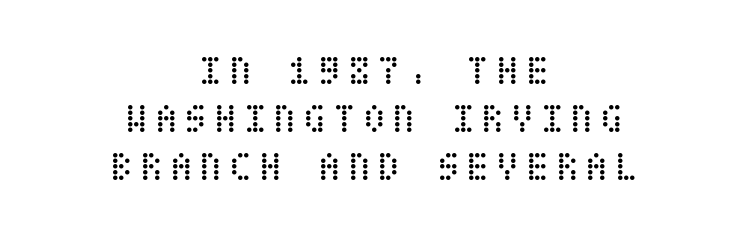
Q: Is the text bold? A: No.
Q: Is the text italic (slanted)? A: No, it is upright.
Q: Is the text underlined? A: No.
Q: How is the paragraph aligned? A: Centered.
Q: Is the spacing between lines tight, normal or loose? A: Tight.
Q: Width (condensed, normal, or wide)? A: Condensed.
Q: Stroke contrast? A: Low.
Q: x-height? A: Large.
